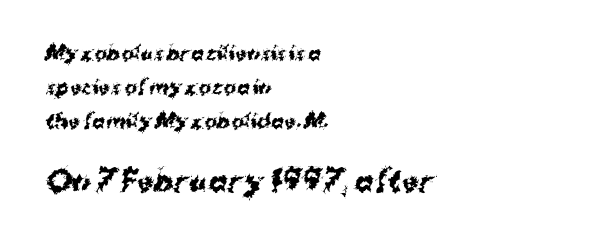
The image shows 28 px bold sans-serif type; set left-aligned, line spacing 1.8x, normal letter spacing, not underlined; the second (bottom) block is 1.47x larger; medium stroke contrast and a medium x-height.
